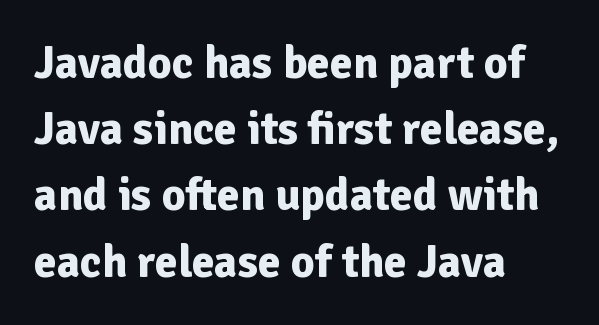
Glyph-to-glyph distance matches everyday printed text. Nobody drew a line under any word here. The designer left line spacing at the default. Teacher's note: observe the even left margin — that is flush-left alignment.
